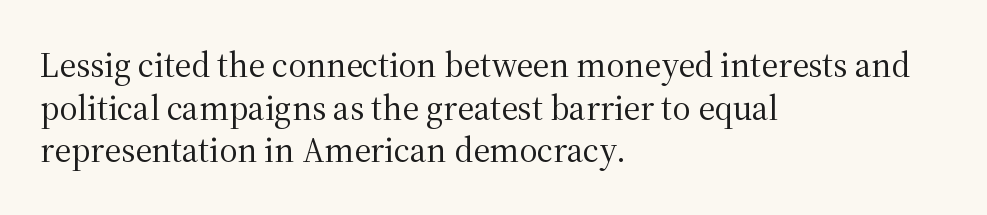
What stands out about the letter spacing? Nothing — it is the standard amount. Summary of weight: not heavy and not bold. Reading down the block, your eye returns to a fixed left position each line. Quick note: not italic, upright. This sample uses a serif face. The space beneath each line is pristine and unruled.
